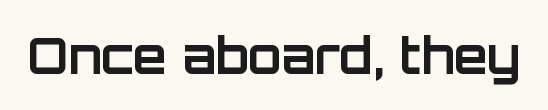
{"serif": "no", "italic": "no", "bold": "yes", "weight": "bold", "width": "normal", "stroke_contrast": "low", "x_height": "large", "monospaced": "no", "underline": "no", "letter_spacing": "normal", "letter_spacing_em": 0.0, "glyph_px": 49}
